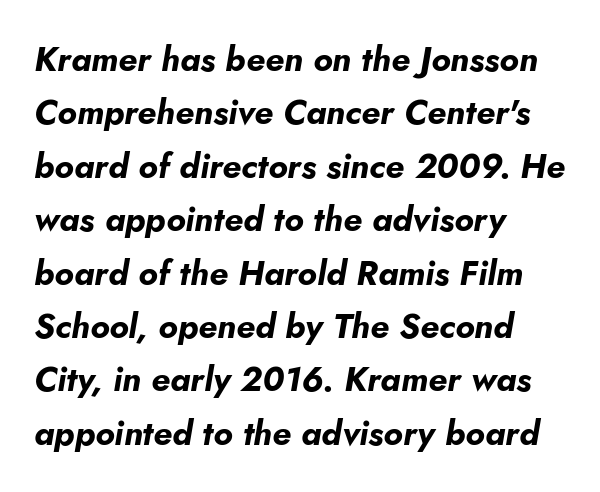
Q: Is the text bold? A: Yes.
Q: Is the text italic (slanted)? A: Yes, it leans right by about 5 degrees.
Q: Is the text underlined? A: No.
Q: How is the paragraph aligned? A: Left-aligned.
Q: Is the spacing between letters normal or unusually wide? A: Normal.
Q: Is the spacing between lines tight, normal or loose? A: Normal.
Q: Width (condensed, normal, or wide)? A: Normal.
Q: Stroke contrast? A: Low.
Q: x-height? A: Small.
Q: Monospaced? A: No.
